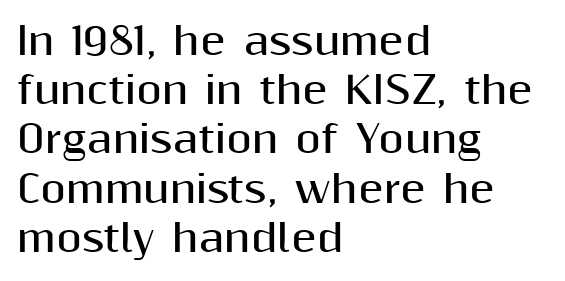
The image shows 37 px bold sans-serif type, upright; set left-aligned, normal line spacing (1.33x), normal letter spacing, not underlined; medium stroke contrast and a medium x-height.
